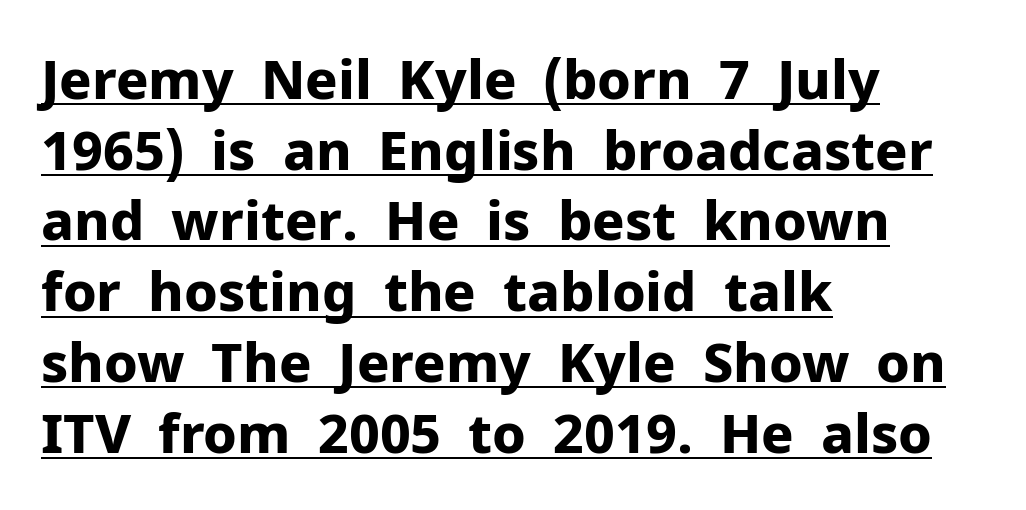
{"serif": "no", "italic": "no", "bold": "yes", "weight": "bold", "width": "normal", "stroke_contrast": "low", "x_height": "medium", "monospaced": "no", "underline": "yes", "align": "left", "line_spacing": "normal", "line_spacing_ratio": 1.31, "letter_spacing": "normal", "letter_spacing_em": 0.0, "glyph_px": 54}
